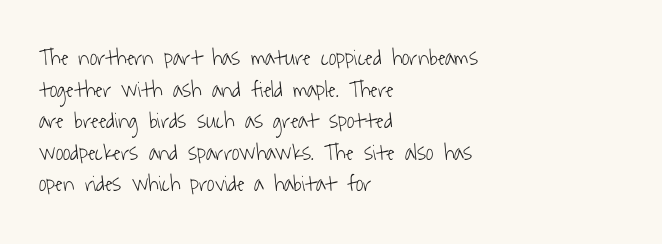
Q: Is the text bold? A: No.
Q: Is the text underlined? A: No.
Q: How is the paragraph aligned? A: Left-aligned.
Q: Is the spacing between letters normal or unusually wide? A: Normal.
Q: Is the spacing between lines tight, normal or loose? A: Normal.
